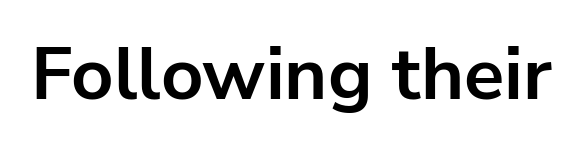
{"serif": "no", "italic": "no", "bold": "yes", "weight": "bold", "width": "normal", "stroke_contrast": "low", "x_height": "medium", "monospaced": "no", "underline": "no", "letter_spacing": "normal", "letter_spacing_em": 0.0, "glyph_px": 74}
